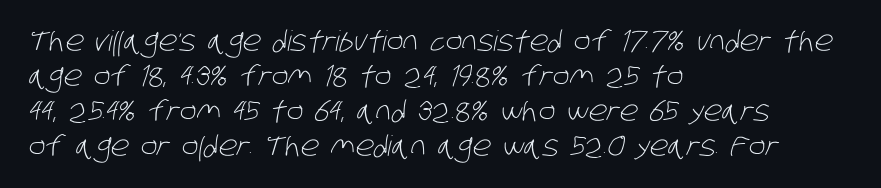
Glyph-to-glyph distance matches everyday printed text. Honestly, there is no underline to notice here at all. Summary of weight: not heavy and not bold. A classic flush-left, rag-right setting is used for this passage. Proportional: the letters do not fall into vertical columns.
